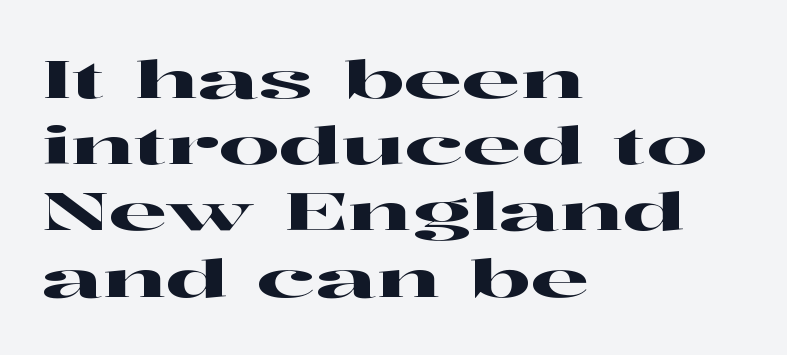
The image shows 53 px wide serif type, upright; set left-aligned, normal line spacing (1.25x), normal letter spacing, not underlined; high stroke contrast and a medium x-height.
